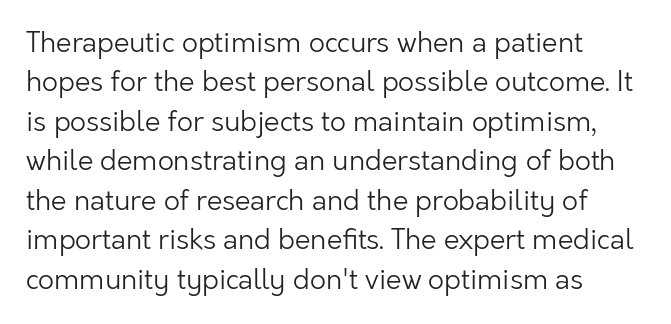
Do the characters align in a grid? No, the font is proportional. Unmarked baselines from the first word to the last. The face looks like a standard text weight, possibly lighter. Does the copy run flush right? No — it runs flush left.
